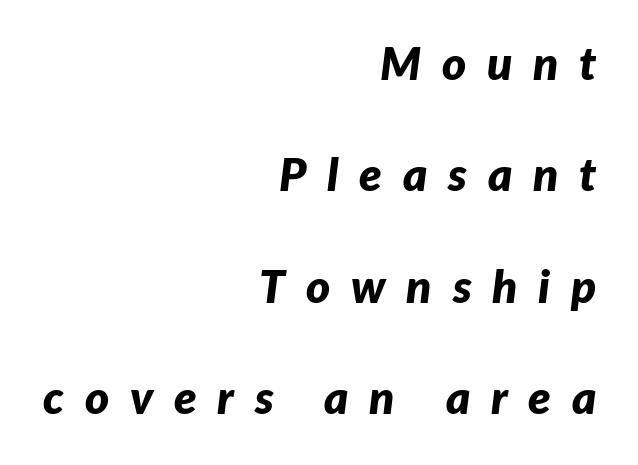
Anything drawn beneath the words? Only blank space. The specimen reads as italic at a glance. Short and long lines alike share a common ending point at right. A typesetter would call this heavily tracked-out type.
